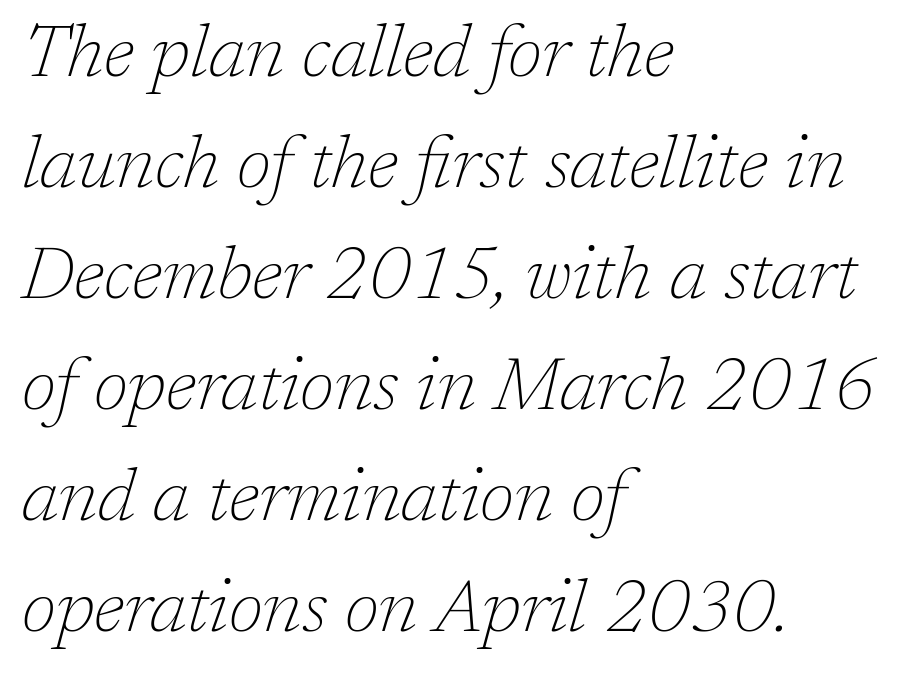
Q: Is the text bold? A: No.
Q: Is the text italic (slanted)? A: Yes, it leans right by about 17 degrees.
Q: Is the typeface a serif or a sans-serif typeface? A: Serif.
Q: Is the text underlined? A: No.
Q: How is the paragraph aligned? A: Left-aligned.
Q: Is the spacing between letters normal or unusually wide? A: Normal.
Q: Is the spacing between lines tight, normal or loose? A: Normal.
Q: Width (condensed, normal, or wide)? A: Normal.
Q: Stroke contrast? A: Low.
Q: x-height? A: Medium.
Q: Monospaced? A: No.
